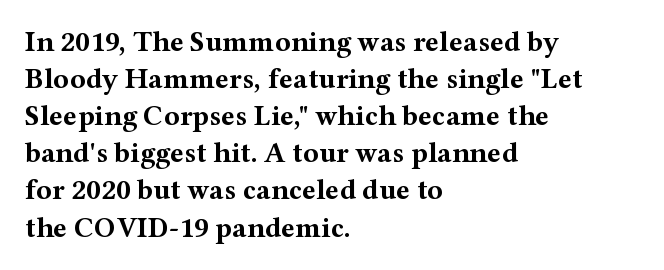
The string is rendered with underlining switched off. Short note: letters normally spaced. Evenly set lines give the paragraph a standard silhouette. Quick note: not italic, upright. Character widths vary here, with narrow letters taking less room than wide ones.
